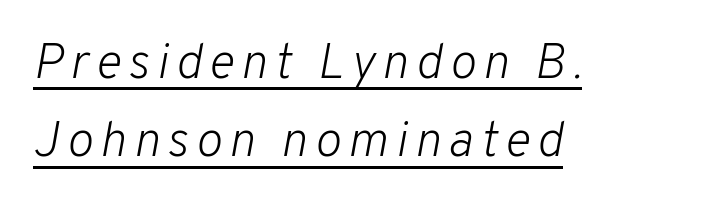
{"italic": "yes", "lean": "right", "slant_degrees": 10, "bold": "no", "weight": "light", "width": "normal", "stroke_contrast": "low", "x_height": "medium", "monospaced": "no", "underline": "yes", "align": "left", "line_spacing": "normal", "line_spacing_ratio": 1.57, "glyph_px": 50}
